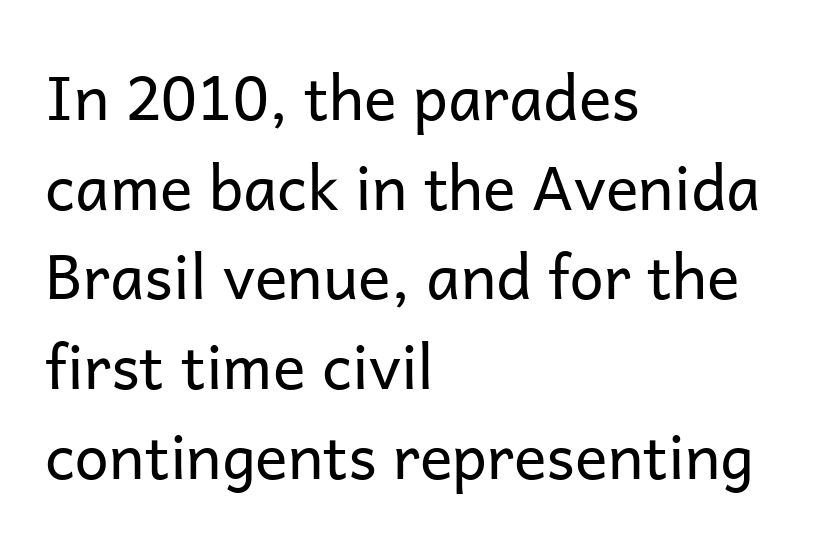
Q: Is the text bold? A: No.
Q: Is the text italic (slanted)? A: No, it is upright.
Q: Is the typeface a serif or a sans-serif typeface? A: Sans-serif.
Q: Is the text underlined? A: No.
Q: How is the paragraph aligned? A: Left-aligned.
Q: Is the spacing between letters normal or unusually wide? A: Normal.
Q: Is the spacing between lines tight, normal or loose? A: Normal.
Q: Width (condensed, normal, or wide)? A: Normal.
Q: Stroke contrast? A: Low.
Q: x-height? A: Medium.
Q: Monospaced? A: No.
